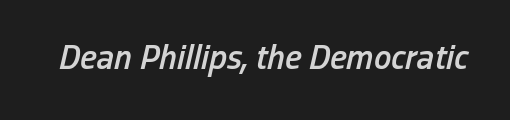
{"italic": "yes", "lean": "right", "slant_degrees": 13, "bold": "semi", "weight": "semibold", "width": "condensed", "stroke_contrast": "low", "x_height": "medium", "monospaced": "no", "underline": "no", "letter_spacing": "normal", "letter_spacing_em": 0.0, "glyph_px": 35}
